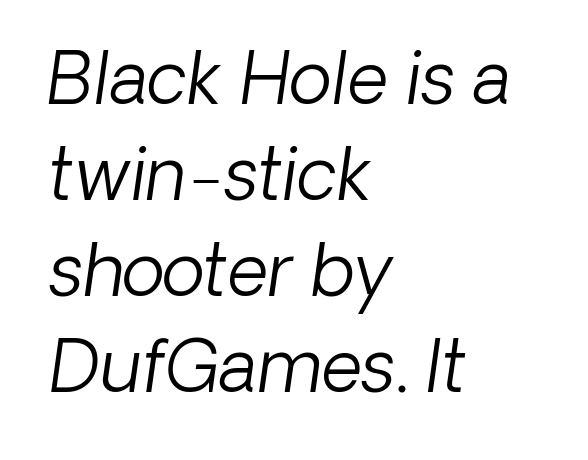
Typeset ragged right — the left edge is the straight one. Words appear dense and cohesive because spacing is normal. One glance says typical: line gaps are just what's usual. These lines are rendered in a variable-pitch font. This is not heavy type; no bold has been used. Descenders hang freely into open space.
